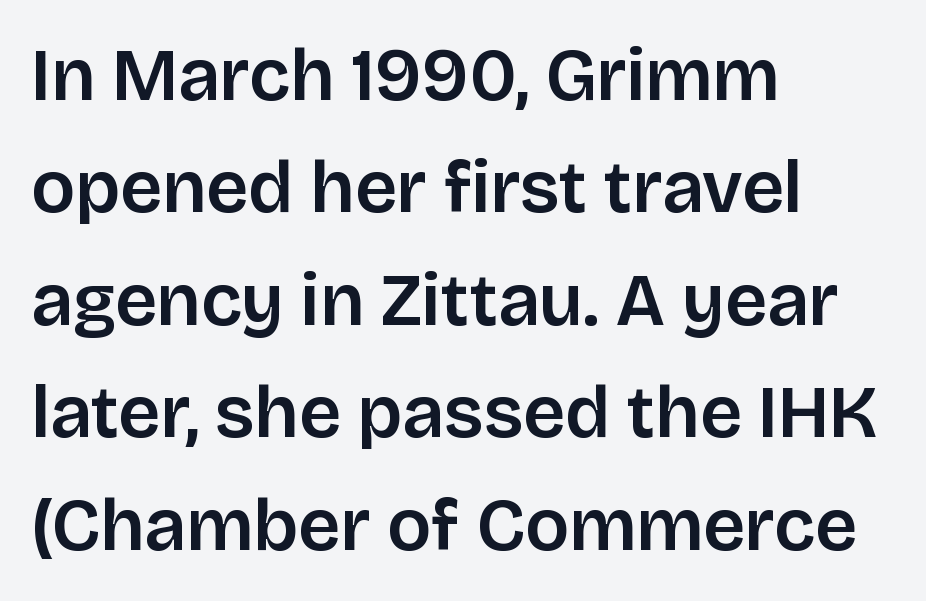
{"serif": "no", "italic": "no", "width": "normal", "stroke_contrast": "low", "x_height": "large", "monospaced": "no", "underline": "no", "align": "left", "line_spacing": "normal", "line_spacing_ratio": 1.52, "letter_spacing": "normal", "letter_spacing_em": 0.0, "glyph_px": 74}
